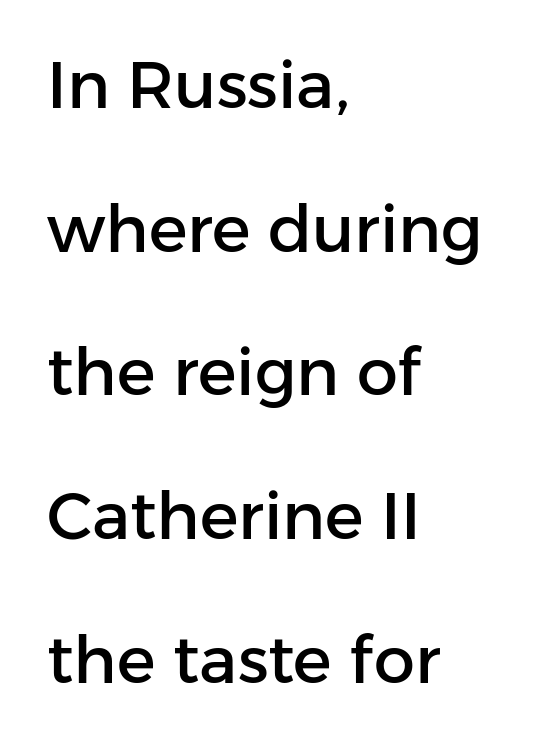
Q: Is the text italic (slanted)? A: No, it is upright.
Q: Is the typeface a serif or a sans-serif typeface? A: Sans-serif.
Q: Is the text underlined? A: No.
Q: How is the paragraph aligned? A: Left-aligned.
Q: Is the spacing between letters normal or unusually wide? A: Normal.
Q: Is the spacing between lines tight, normal or loose? A: Loose.
Q: Width (condensed, normal, or wide)? A: Normal.
Q: Stroke contrast? A: Low.
Q: x-height? A: Medium.
Q: Monospaced? A: No.
